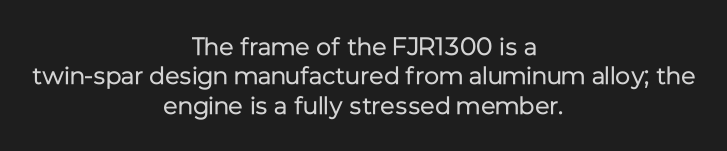
{"italic": "no", "bold": "no", "underline": "no", "align": "center", "line_spacing_ratio": 1.18, "letter_spacing": "normal", "letter_spacing_em": 0.0, "glyph_px": 25}
